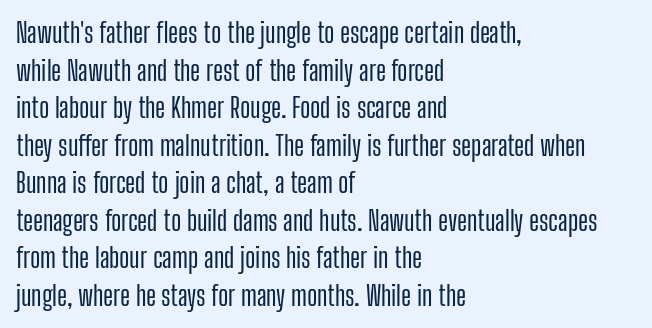
Plain, unruled lines of type. The lines in this sample share a left origin and differ only in where they stop. The specimen reads as upright at a glance. Letter spacing: default. If you measured baseline to baseline, you'd find a middling distance.
